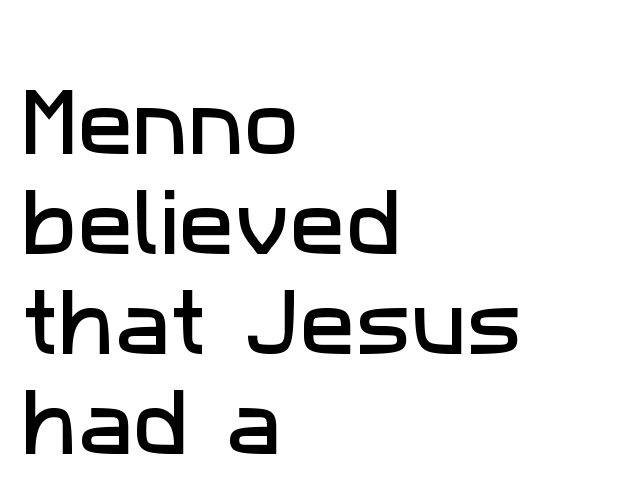
{"serif": "no", "width": "normal", "stroke_contrast": "low", "x_height": "medium", "monospaced": "no", "underline": "no", "align": "left", "line_spacing": "normal", "line_spacing_ratio": 1.35, "letter_spacing": "normal", "letter_spacing_em": 0.0, "glyph_px": 74}
